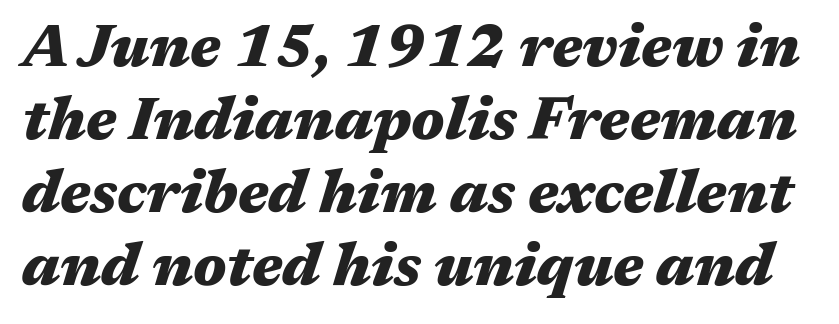
{"italic": "yes", "lean": "right", "slant_degrees": 17, "bold": "yes", "weight": "heavy", "width": "wide", "stroke_contrast": "medium", "x_height": "medium", "monospaced": "no", "underline": "no", "line_spacing_ratio": 1.24, "letter_spacing": "normal", "letter_spacing_em": 0.0, "glyph_px": 59}
